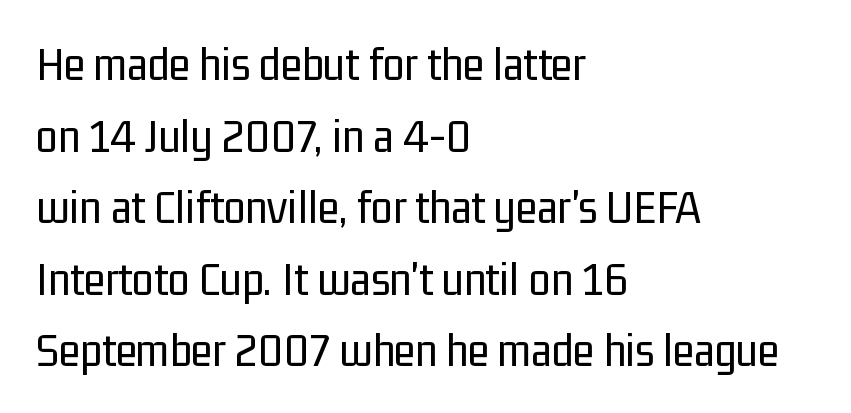
The strokes are not fattened; the text isn't bold. These lines are rendered in a variable-pitch font. The designer went with a sans here, leaving each stem footless. Bare-footed words on every line.
